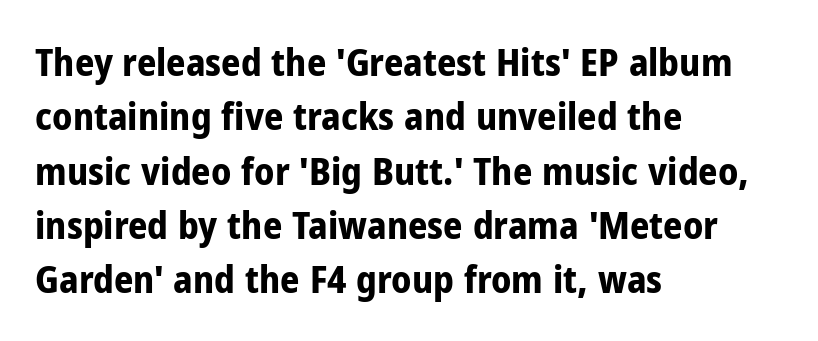
What stands out about the letter spacing? Nothing — it is the standard amount. Every character sits straight up, as roman type does. The strokes are fattened all the way to bold. Lines of text with bare space underneath. A typesetter would label this face a sans. Horizontally, the lines are justified to the leading edge only.
